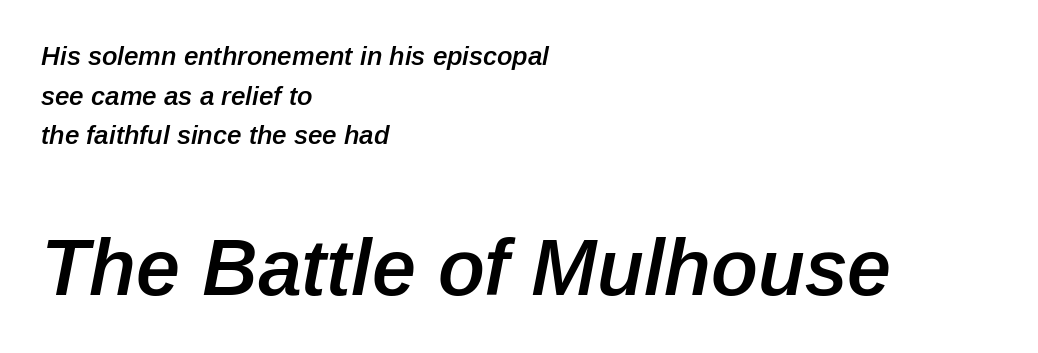
Q: Is the text bold? A: Semi-bold.
Q: Is the text italic (slanted)? A: Yes, it leans right by about 12 degrees.
Q: Is the text underlined? A: No.
Q: How is the paragraph aligned? A: Left-aligned.
Q: Is the spacing between letters normal or unusually wide? A: Normal.
Q: Is the spacing between lines tight, normal or loose? A: Normal.
Q: Which block of text is set in a larger size, the first (top) or the second (bottom)? A: The second (bottom) one.
Q: Width (condensed, normal, or wide)? A: Normal.
Q: Stroke contrast? A: Low.
Q: x-height? A: Medium.
Q: Monospaced? A: No.
